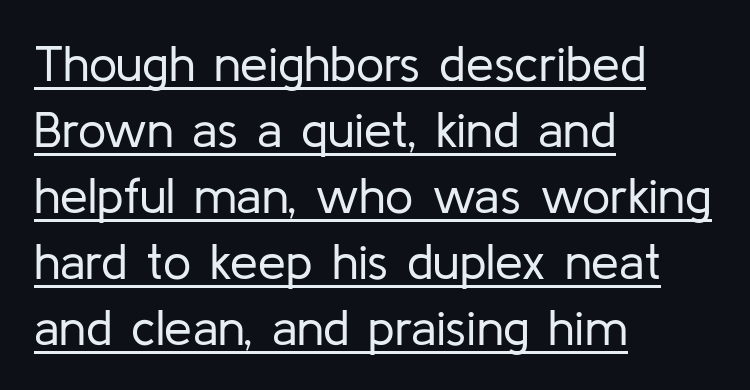
{"serif": "no", "italic": "no", "bold": "no", "weight": "regular", "width": "normal", "stroke_contrast": "low", "x_height": "medium", "monospaced": "no", "underline": "yes", "align": "left", "line_spacing": "normal", "line_spacing_ratio": 1.32, "letter_spacing": "normal", "letter_spacing_em": 0.0, "glyph_px": 50}
